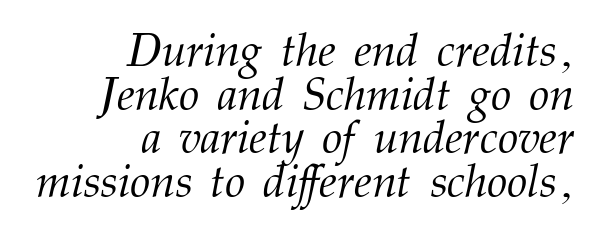
Q: Is the text bold? A: No.
Q: Is the text italic (slanted)? A: Yes, it leans right by about 12 degrees.
Q: Is the typeface a serif or a sans-serif typeface? A: Serif.
Q: Is the text underlined? A: No.
Q: How is the paragraph aligned? A: Right-aligned.
Q: Is the spacing between letters normal or unusually wide? A: Normal.
Q: Is the spacing between lines tight, normal or loose? A: Tight.
Q: Width (condensed, normal, or wide)? A: Normal.
Q: Stroke contrast? A: Medium.
Q: x-height? A: Medium.
Q: Monospaced? A: No.
